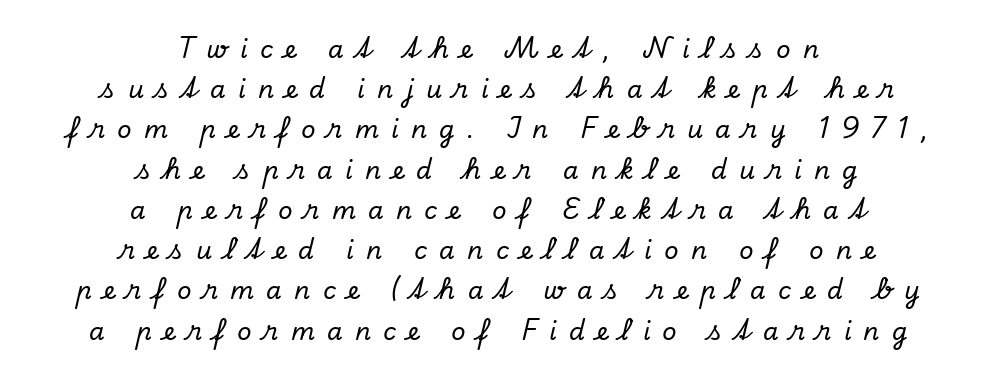
{"italic": "yes", "lean": "right", "slant_degrees": 13, "underline": "no", "align": "center", "line_spacing": "normal", "line_spacing_ratio": 1.61, "letter_spacing": "wide", "letter_spacing_em": 0.49, "glyph_px": 25}
